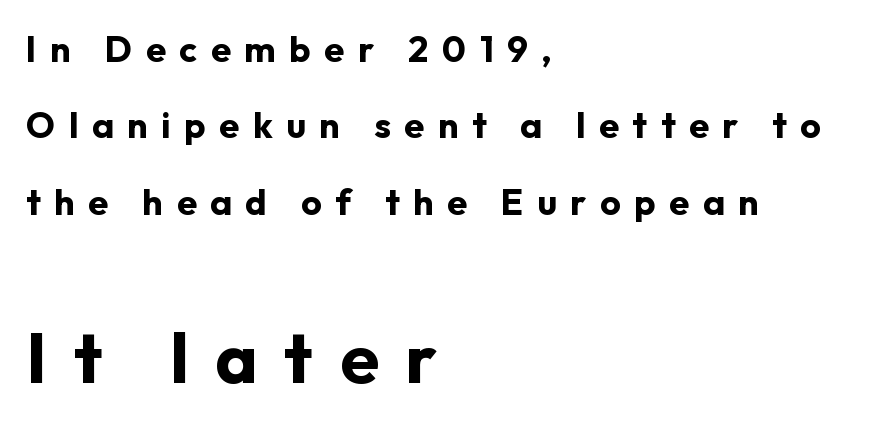
{"serif": "no", "italic": "no", "bold": "yes", "weight": "bold", "width": "normal", "stroke_contrast": "low", "x_height": "medium", "monospaced": "no", "underline": "no", "align": "left", "line_spacing": "loose", "line_spacing_ratio": 2.12, "letter_spacing": "wide", "letter_spacing_em": 0.38, "larger_block": "second", "size_ratio": 1.97, "glyph_px": 71}
